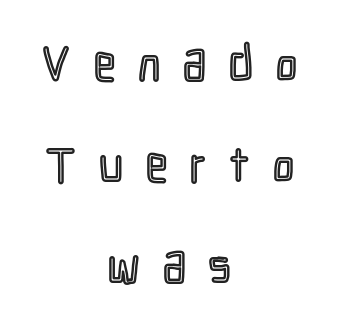
The vertical gap from one line to the next is large. The specimen omits any rule beneath the text block's lines. Characters follow at a spacing far wider than the type designer built in. Upright lettering throughout. This sample is center-justified, so both line endings float freely. Think of a printed novel: that variable character pitch is what you see here.
